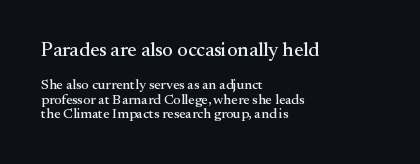
The image shows 20 px text type, upright; set left-aligned, tight line spacing (1.05x), normal letter spacing, not underlined; the first (top) block is 1.43x larger.
